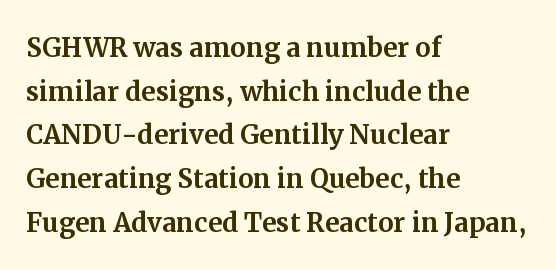
Q: Is the text italic (slanted)? A: No, it is upright.
Q: Is the typeface a serif or a sans-serif typeface? A: Serif.
Q: Is the text underlined? A: No.
Q: How is the paragraph aligned? A: Left-aligned.
Q: Is the spacing between letters normal or unusually wide? A: Normal.
Q: Is the spacing between lines tight, normal or loose? A: Normal.
Q: Width (condensed, normal, or wide)? A: Normal.
Q: Stroke contrast? A: Medium.
Q: x-height? A: Medium.
Q: Monospaced? A: No.
